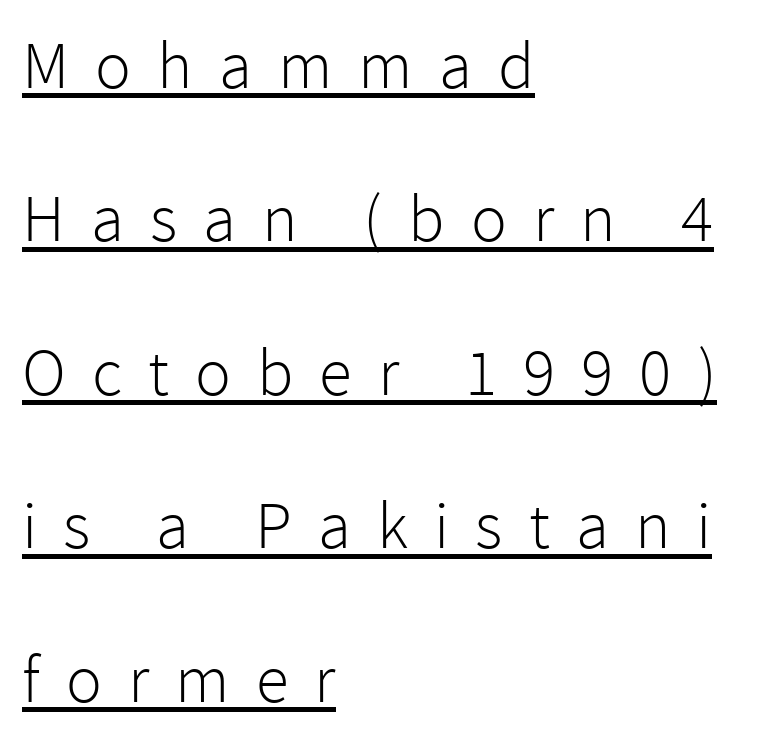
Font category for this specimen: sans-serif. In terms of letterspacing, this is a distinctly airy, spread setting. Stem width sits at or under what a default text font uses. Honestly, the rows look like they've been pulled way apart.
